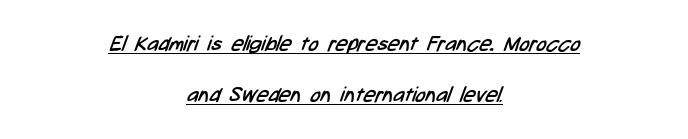
The image shows 21 px text type; set centered, loose line spacing (2.41x), normal letter spacing, underlined.
